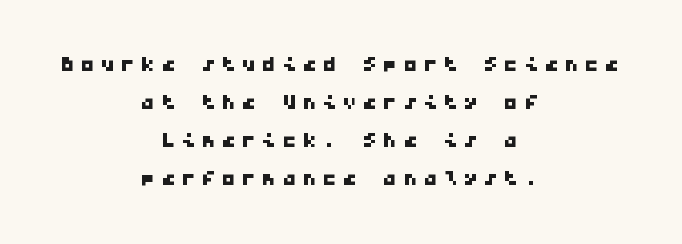
Q: Is the typeface a serif or a sans-serif typeface? A: Sans-serif.
Q: Is the text underlined? A: No.
Q: How is the paragraph aligned? A: Centered.
Q: Is the spacing between letters normal or unusually wide? A: Unusually wide.
Q: Is the spacing between lines tight, normal or loose? A: Normal.
Q: Width (condensed, normal, or wide)? A: Wide.
Q: Stroke contrast? A: Low.
Q: x-height? A: Medium.
Q: Monospaced? A: Yes.
